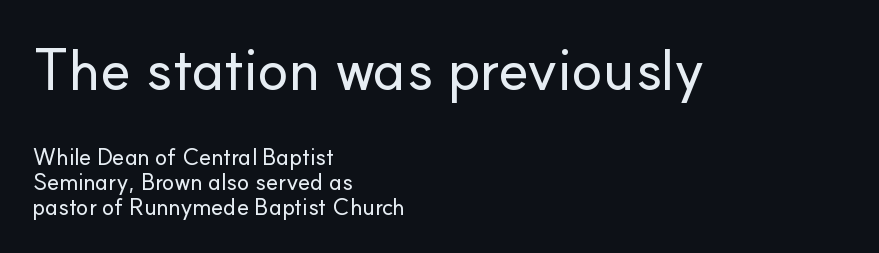
Does the leading feel generous? Not at all — it's pinched. The rendering keeps characters at their native spacing. The baseline area is clear. Looks like regular typesetting: each glyph gets only the width it needs. Casual observation: everything's shoved over to the left.
